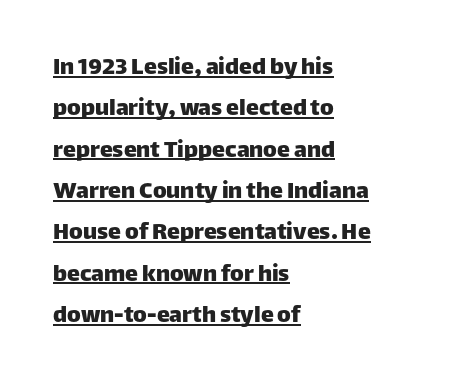
{"italic": "no", "underline": "yes", "align": "left", "line_spacing": "normal", "line_spacing_ratio": 1.59, "letter_spacing": "normal", "letter_spacing_em": 0.0, "glyph_px": 26}
